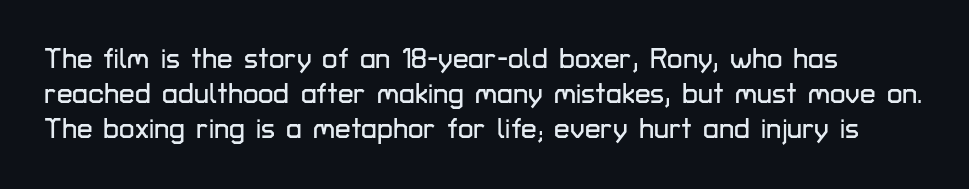
The image shows 28 px sans-serif type, upright; set normal line spacing (1.25x), normal letter spacing, not underlined; low stroke contrast and a medium x-height.
